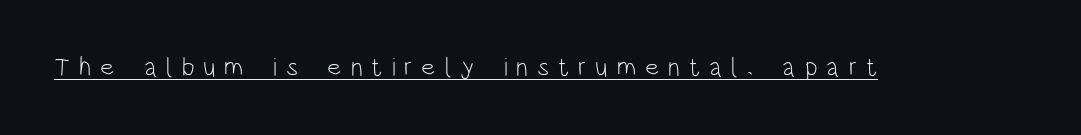
This is roman type, the default non-slanted kind. Unbolded letterforms with no extra heft. The glyphs are accompanied by a horizontal stroke just below them. The gaps between neighbouring characters are conspicuously large.
